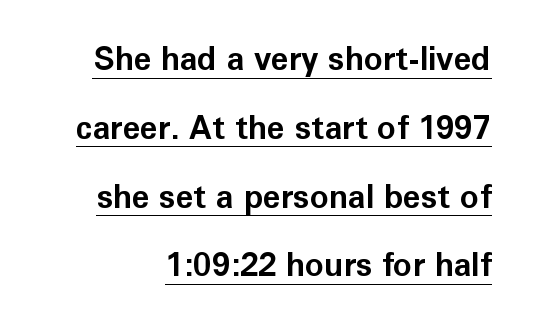
A typesetter would call this zero additional tracking. Heavy-handed strokes throughout: this text is bold. Do the characters align in a grid? No, the font is proportional. The rendering uses the underline text-decoration.
